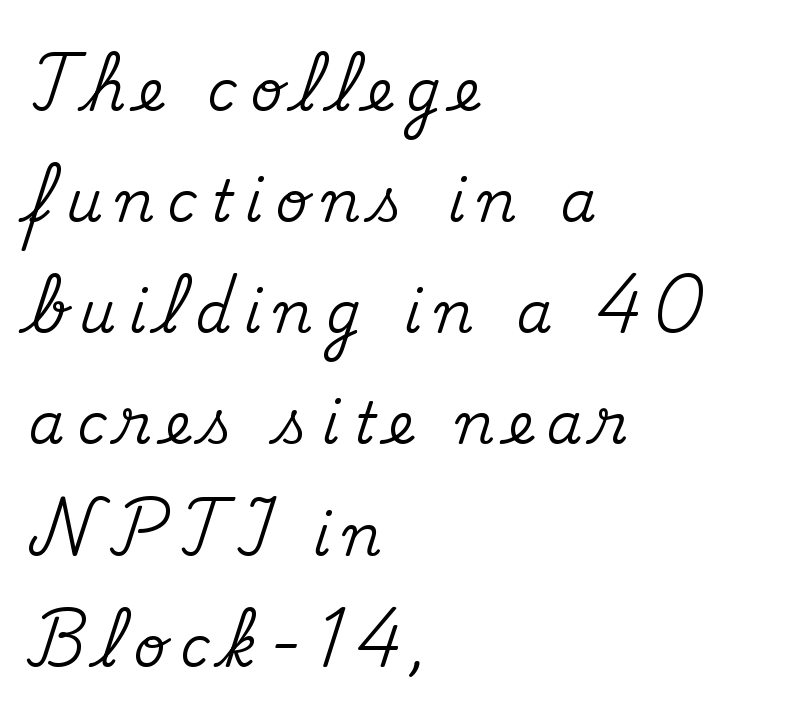
Q: Is the text italic (slanted)? A: Yes.
Q: Is the typeface a serif or a sans-serif typeface? A: Serif.
Q: Is the text underlined? A: No.
Q: How is the paragraph aligned? A: Left-aligned.
Q: Is the spacing between letters normal or unusually wide? A: Unusually wide.
Q: Is the spacing between lines tight, normal or loose? A: Loose.
Q: Width (condensed, normal, or wide)? A: Normal.
Q: Stroke contrast? A: Medium.
Q: x-height? A: Small.
Q: Monospaced? A: No.
